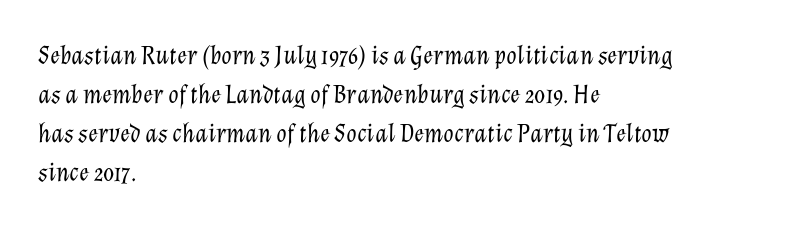
{"italic": "yes", "lean": "right", "slant_degrees": 12, "bold": "no", "underline": "no", "align": "left", "line_spacing": "normal", "line_spacing_ratio": 1.45, "letter_spacing": "normal", "letter_spacing_em": 0.0, "glyph_px": 27}
